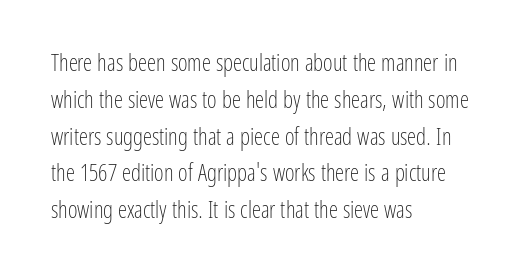
{"italic": "no", "bold": "no", "underline": "no", "align": "left", "line_spacing": "normal", "line_spacing_ratio": 1.6, "letter_spacing": "normal", "letter_spacing_em": 0.0, "glyph_px": 23}
